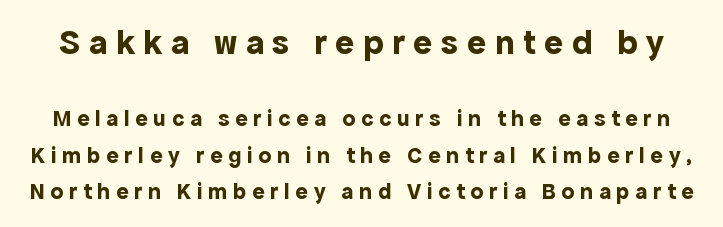
{"serif": "no", "italic": "no", "bold": "yes", "weight": "bold", "width": "normal", "x_height": "medium", "monospaced": "no", "underline": "no", "line_spacing": "normal", "line_spacing_ratio": 1.58, "letter_spacing": "wide", "letter_spacing_em": 0.25, "larger_block": "first", "size_ratio": 1.52, "glyph_px": 35}
